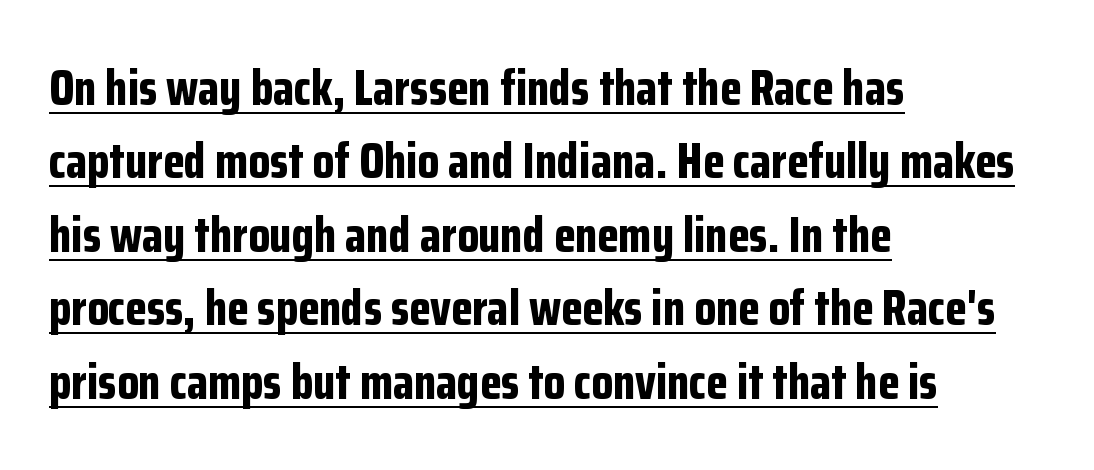
{"serif": "no", "italic": "no", "bold": "yes", "weight": "bold", "width": "condensed", "stroke_contrast": "low", "x_height": "medium", "monospaced": "no", "underline": "yes", "align": "left", "line_spacing": "normal", "line_spacing_ratio": 1.5, "letter_spacing": "normal", "letter_spacing_em": 0.0, "glyph_px": 49}
